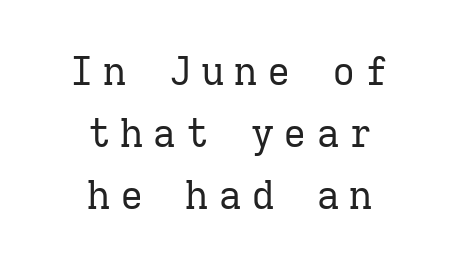
The image shows 39 px regular-weight serif type, upright, monospaced; set centered, normal line spacing (1.59x), unusually wide letter spacing (+0.24 em), not underlined; low stroke contrast and a medium x-height.
